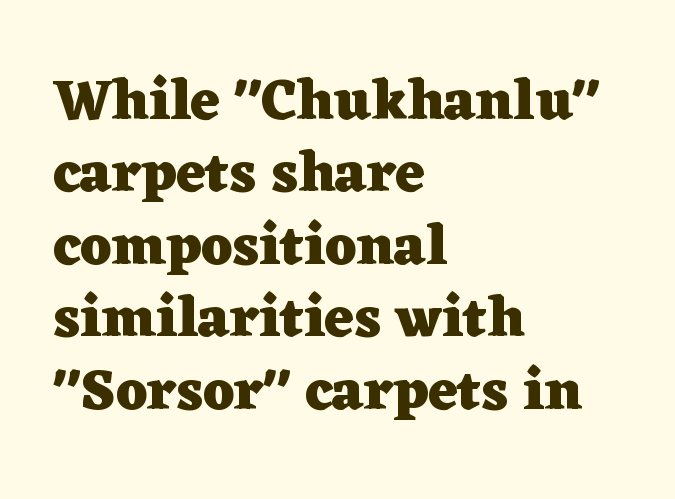
Is the letter spacing exaggerated? No — it looks like the ordinary default. Typesetter's note: full bold, strokes at maximum text heaviness. I'd call this a serif setting — the letters wear small feet. Which margin do the lines hug? The left one — the right edge is uneven. These lines sit exactly where default settings would place them.
